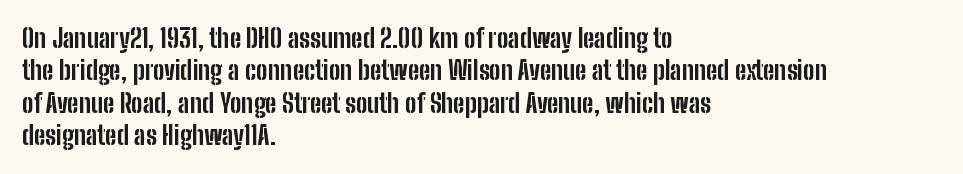
The image shows 26 px bold type, upright; set left-aligned, normal line spacing (1.25x), normal letter spacing, not underlined.
